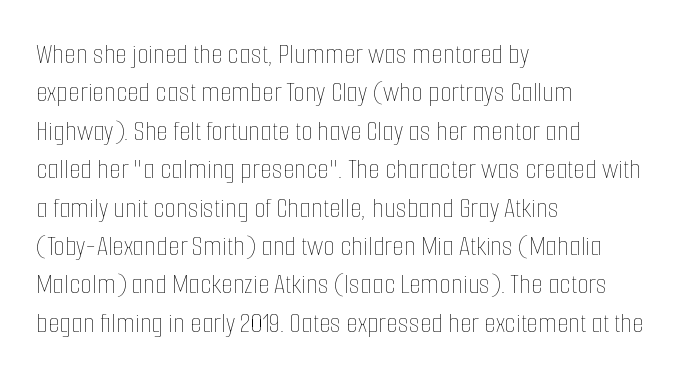
Q: Is the text bold? A: No.
Q: Is the text italic (slanted)? A: No, it is upright.
Q: Is the text underlined? A: No.
Q: How is the paragraph aligned? A: Left-aligned.
Q: Is the spacing between letters normal or unusually wide? A: Normal.
Q: Is the spacing between lines tight, normal or loose? A: Normal.
Q: Width (condensed, normal, or wide)? A: Condensed.
Q: Stroke contrast? A: Low.
Q: x-height? A: Medium.
Q: Monospaced? A: No.
